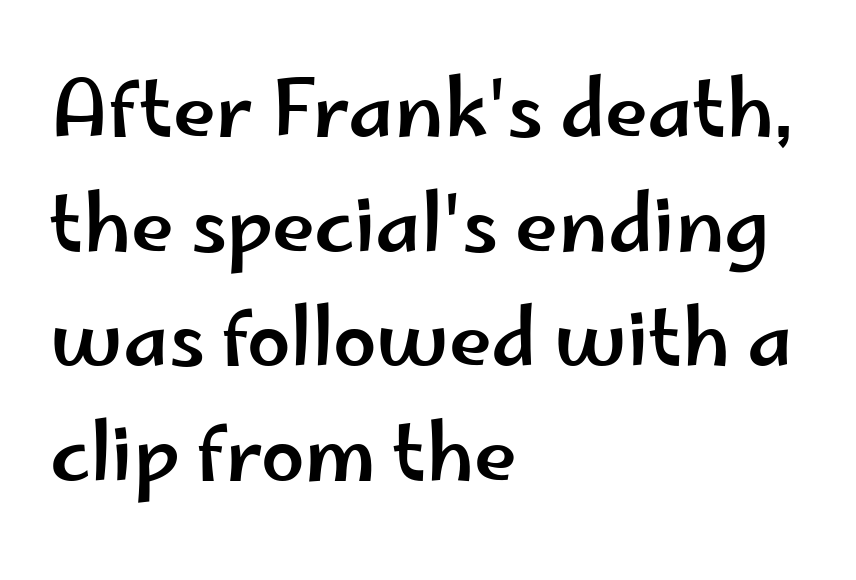
The image shows 78 px wide sans-serif type, upright; set left-aligned, normal line spacing (1.47x), normal letter spacing, not underlined; low stroke contrast and a small x-height.
